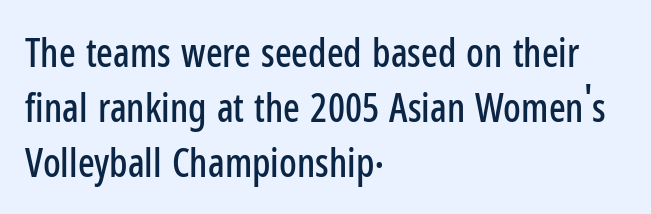
{"serif": "no", "italic": "no", "width": "condensed", "stroke_contrast": "low", "x_height": "medium", "monospaced": "no", "underline": "no", "align": "left", "line_spacing": "normal", "line_spacing_ratio": 1.41, "letter_spacing": "normal", "letter_spacing_em": 0.0, "glyph_px": 39}
